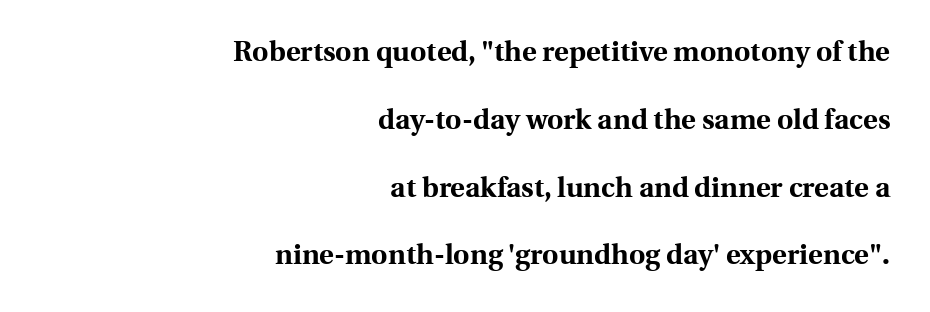
Q: Is the text bold? A: Yes.
Q: Is the text italic (slanted)? A: No, it is upright.
Q: Is the typeface a serif or a sans-serif typeface? A: Serif.
Q: Is the text underlined? A: No.
Q: How is the paragraph aligned? A: Right-aligned.
Q: Is the spacing between letters normal or unusually wide? A: Normal.
Q: Is the spacing between lines tight, normal or loose? A: Loose.
Q: Width (condensed, normal, or wide)? A: Normal.
Q: x-height? A: Medium.
Q: Monospaced? A: No.
